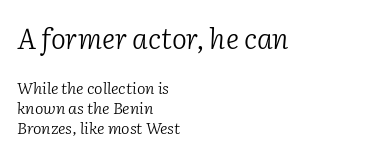
You can tell from the footed stems that serif type was used. The rendering shrinks the type as you move from the upper chunk to the lower. Posture: slanted. The specimen omits any rule beneath the text block's lines.
